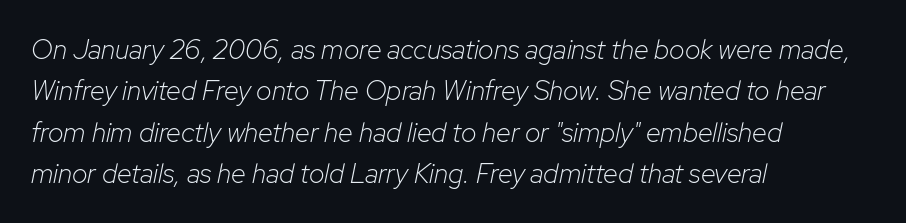
The image shows 27 px text type, italic (leaning right); set left-aligned, normal line spacing (1.53x), normal letter spacing, not underlined.
